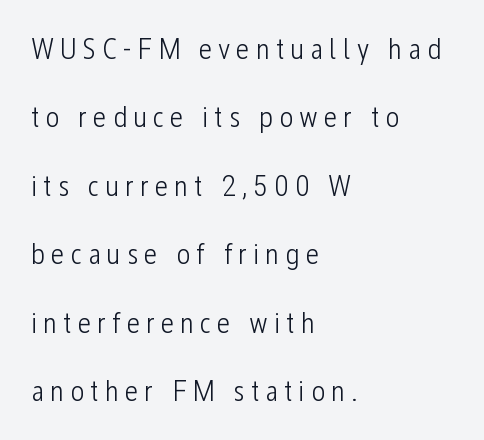
The weight tops out at a normal text grade. The rag falls on the right side of this text block. In terms of letterspacing, this is a distinctly airy, spread setting. Unlike italic type, these characters show no tilt at all.
